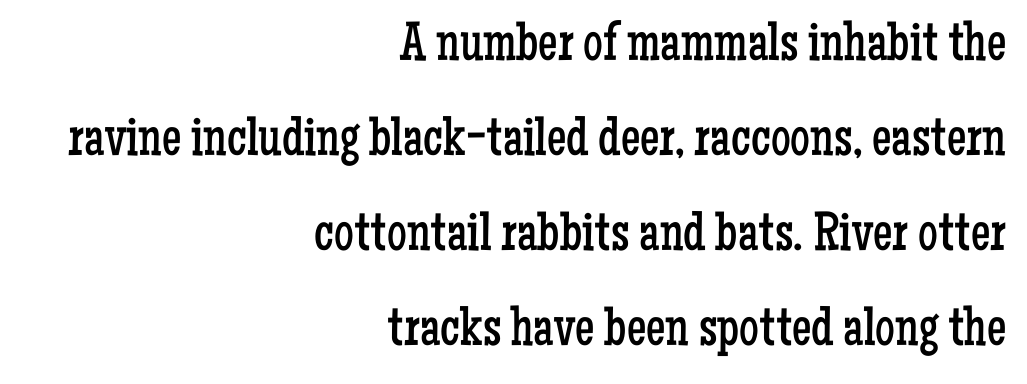
The image shows 55 px regular-weight, condensed serif type, upright; set right-aligned, line spacing 1.73x, normal letter spacing, not underlined; low stroke contrast and a medium x-height.
